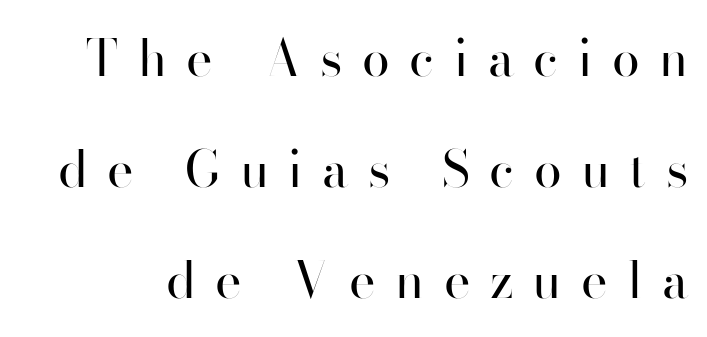
This sample uses a sans-serif face. Is this a fixed-width face? No — the glyphs have proportional, varying widths. Upright lettering throughout. Caption: expanded tracking, letters set apart.
